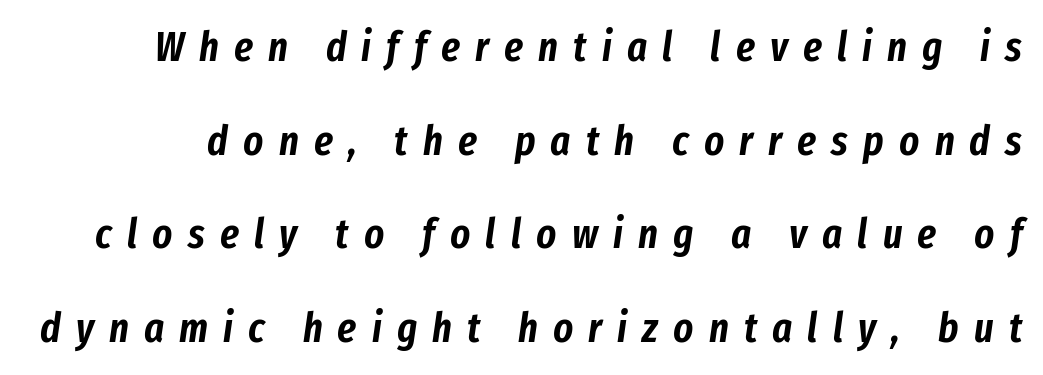
{"italic": "yes", "lean": "right", "slant_degrees": 8, "width": "condensed", "stroke_contrast": "low", "x_height": "medium", "monospaced": "no", "underline": "no", "line_spacing": "loose", "line_spacing_ratio": 2.23, "letter_spacing": "wide", "letter_spacing_em": 0.36, "glyph_px": 42}
